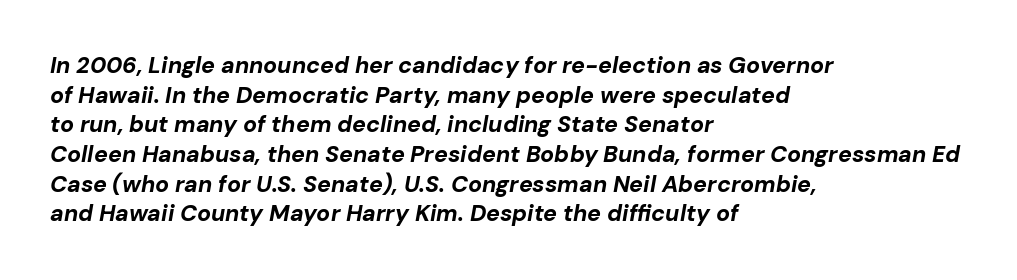
Q: Is the text bold? A: Yes.
Q: Is the text italic (slanted)? A: Yes, it leans right by about 10 degrees.
Q: Is the text underlined? A: No.
Q: How is the paragraph aligned? A: Left-aligned.
Q: Is the spacing between letters normal or unusually wide? A: Normal.
Q: Is the spacing between lines tight, normal or loose? A: Normal.
